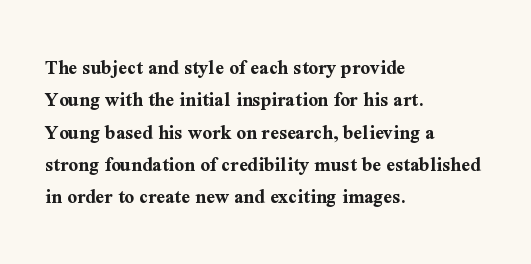
Q: Is the text bold? A: Yes.
Q: Is the text italic (slanted)? A: No, it is upright.
Q: Is the text underlined? A: No.
Q: How is the paragraph aligned? A: Left-aligned.
Q: Is the spacing between letters normal or unusually wide? A: Normal.
Q: Is the spacing between lines tight, normal or loose? A: Normal.
